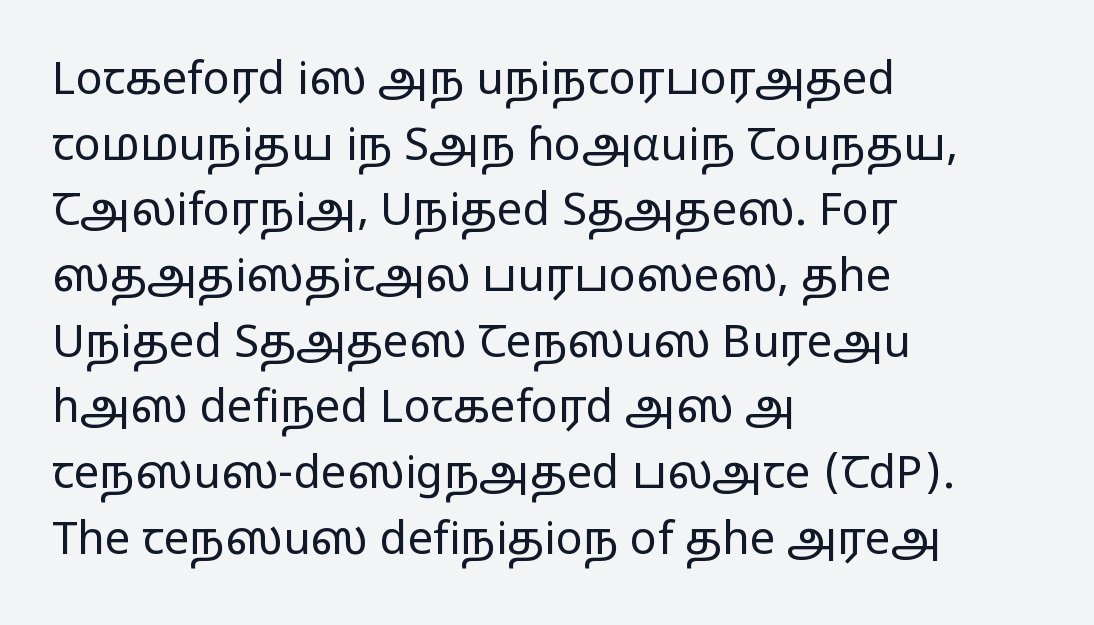
No italicization has been applied; the sample stays upright. The passage shown is not bold in any degree. The block of text has a typical density, with ordinary space between rows. Each line starts at the same left margin while the right side varies. The characters display no serif detailing; their extremities are plain. Is this a fixed-width face? No — the glyphs have proportional, varying widths.
